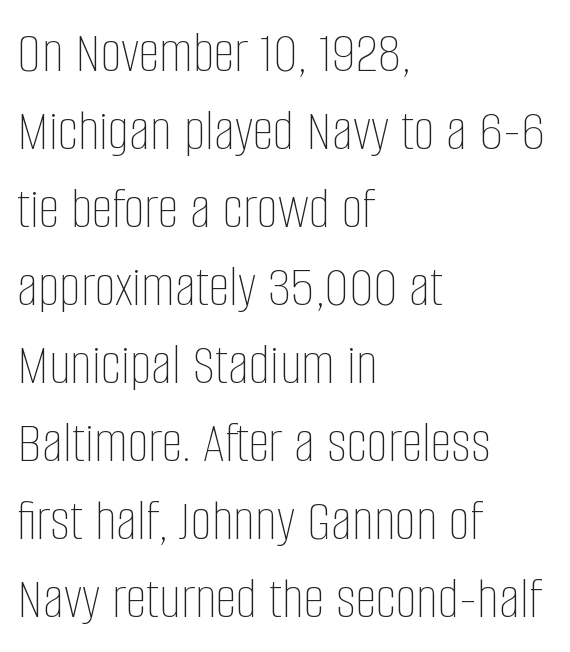
The image shows 60 px thin, condensed type, upright; set left-aligned, normal line spacing (1.3x), normal letter spacing, not underlined; low stroke contrast and a large x-height.
